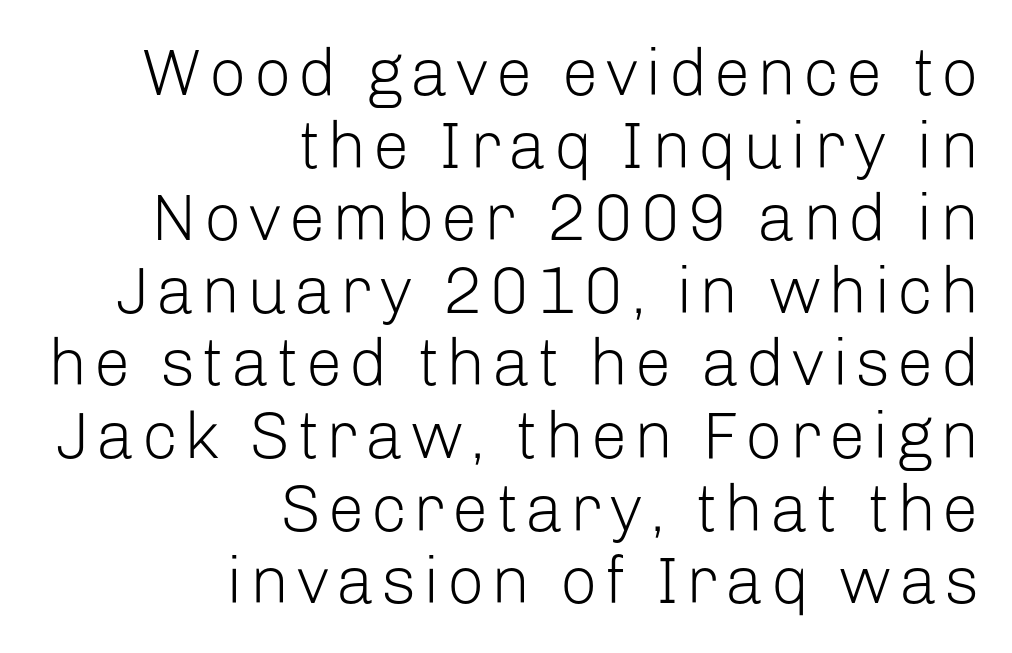
Here the designer chose a conventional face with non-uniform glyph widths. Stroke terminals: plain, sans-serif. You could barely slide anything between these rows. Style check: upright. Each line ends at the same right margin while the left side varies.
